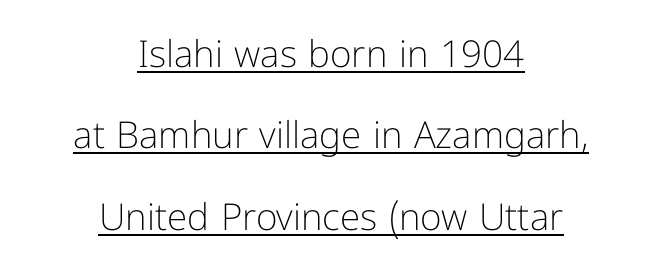
Q: Is the text bold? A: No.
Q: Is the text italic (slanted)? A: No, it is upright.
Q: Is the typeface a serif or a sans-serif typeface? A: Sans-serif.
Q: Is the text underlined? A: Yes.
Q: How is the paragraph aligned? A: Centered.
Q: Is the spacing between letters normal or unusually wide? A: Normal.
Q: Is the spacing between lines tight, normal or loose? A: Loose.
Q: Width (condensed, normal, or wide)? A: Normal.
Q: Stroke contrast? A: Low.
Q: x-height? A: Medium.
Q: Monospaced? A: No.
